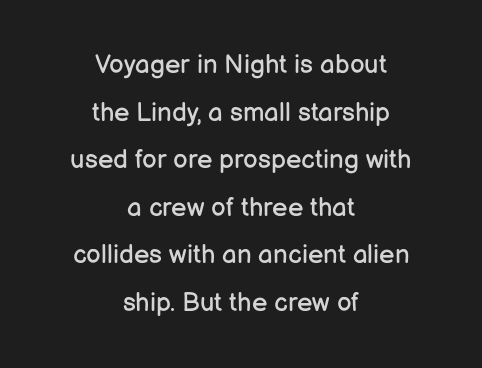
Q: Is the text bold? A: No.
Q: Is the text italic (slanted)? A: No, it is upright.
Q: Is the text underlined? A: No.
Q: How is the paragraph aligned? A: Centered.
Q: Is the spacing between letters normal or unusually wide? A: Normal.
